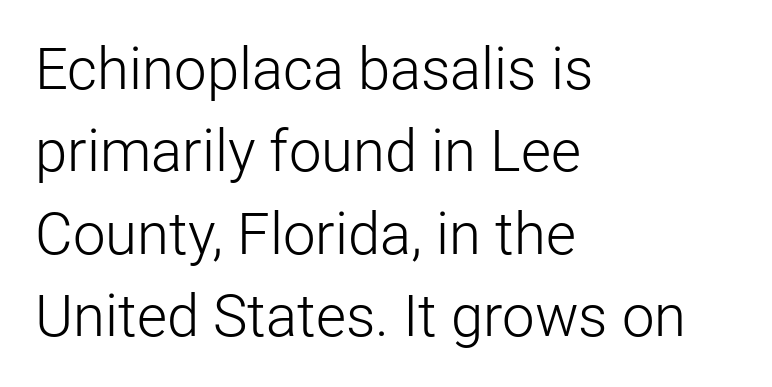
The image shows 58 px light sans-serif type, upright; set left-aligned, normal line spacing (1.42x), normal letter spacing, not underlined; low stroke contrast and a medium x-height.
